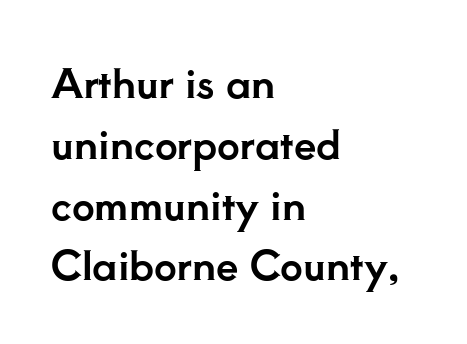
{"serif": "yes", "italic": "no", "width": "normal", "stroke_contrast": "low", "x_height": "small", "monospaced": "no", "underline": "no", "align": "left", "line_spacing": "normal", "line_spacing_ratio": 1.52, "letter_spacing": "normal", "letter_spacing_em": 0.0, "glyph_px": 40}
